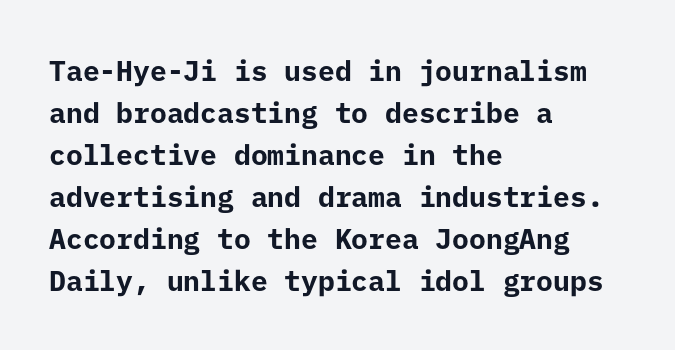
Q: Is the text bold? A: Yes.
Q: Is the text italic (slanted)? A: No, it is upright.
Q: Is the typeface a serif or a sans-serif typeface? A: Sans-serif.
Q: Is the text underlined? A: No.
Q: How is the paragraph aligned? A: Left-aligned.
Q: Is the spacing between letters normal or unusually wide? A: Normal.
Q: Is the spacing between lines tight, normal or loose? A: Normal.
Q: Width (condensed, normal, or wide)? A: Normal.
Q: Stroke contrast? A: Low.
Q: x-height? A: Medium.
